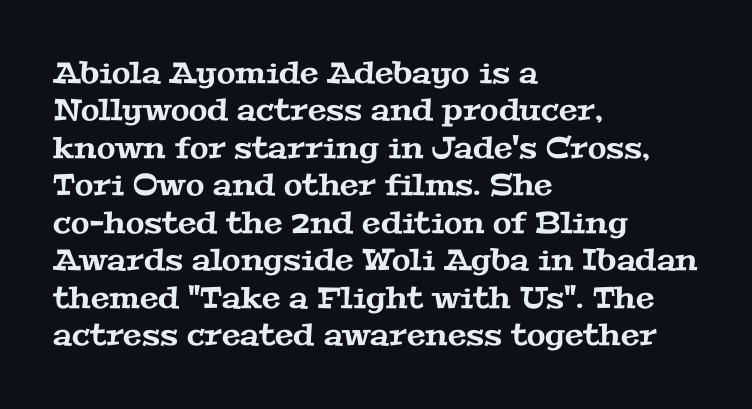
{"serif": "yes", "width": "wide", "stroke_contrast": "medium", "x_height": "medium", "monospaced": "no", "underline": "no", "align": "left", "line_spacing": "normal", "line_spacing_ratio": 1.25, "letter_spacing": "normal", "letter_spacing_em": 0.0, "glyph_px": 30}
